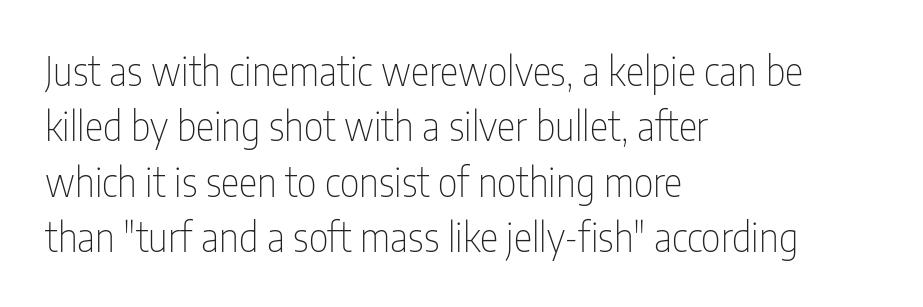
The image shows 39 px thin, condensed sans-serif type, upright; set left-aligned, normal line spacing (1.42x), normal letter spacing, not underlined; low stroke contrast and a medium x-height.
